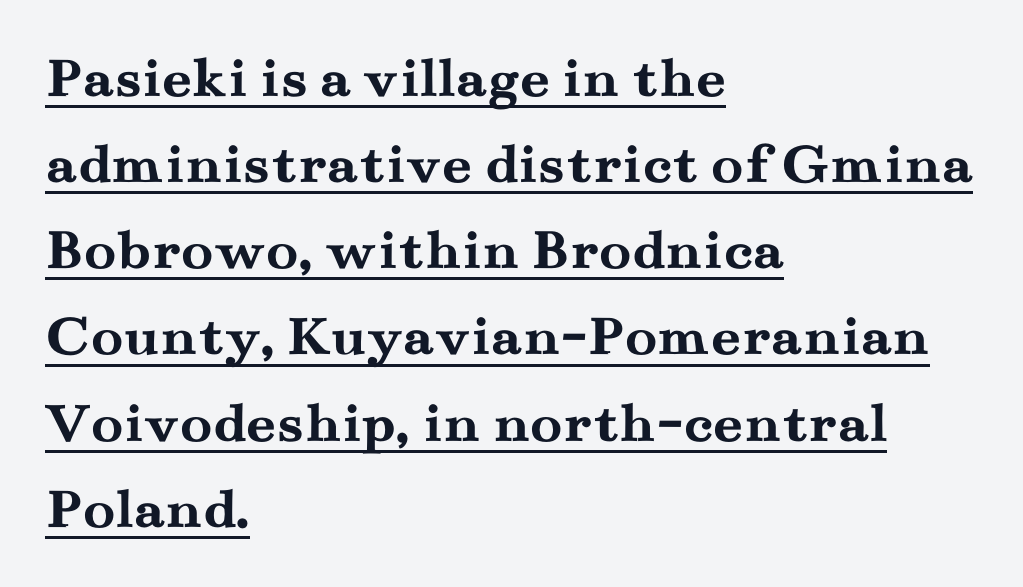
{"serif": "yes", "italic": "no", "bold": "yes", "weight": "semibold", "width": "wide", "stroke_contrast": "medium", "x_height": "small", "monospaced": "no", "underline": "yes", "align": "left", "line_spacing": "normal", "line_spacing_ratio": 1.46, "letter_spacing": "normal", "letter_spacing_em": 0.0, "glyph_px": 59}
